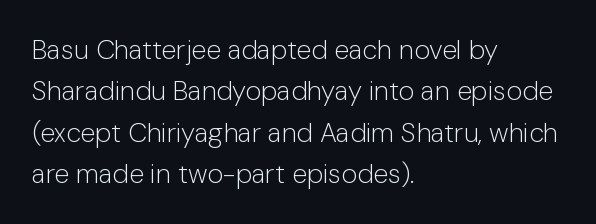
Q: Is the text bold? A: No.
Q: Is the text italic (slanted)? A: No, it is upright.
Q: Is the text underlined? A: No.
Q: How is the paragraph aligned? A: Left-aligned.
Q: Is the spacing between letters normal or unusually wide? A: Normal.
Q: Is the spacing between lines tight, normal or loose? A: Normal.
